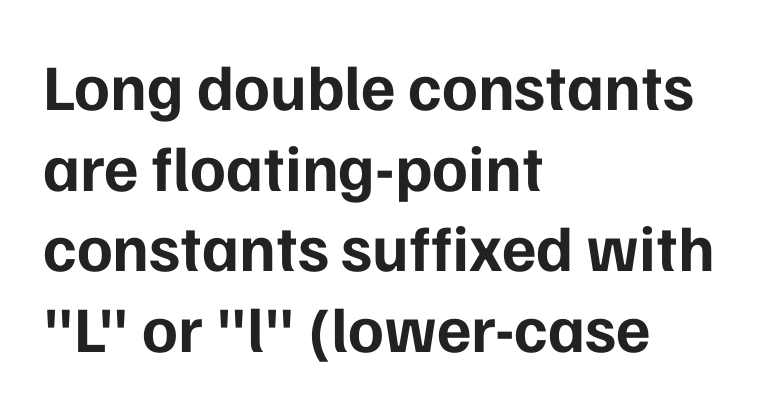
{"serif": "no", "italic": "no", "bold": "yes", "weight": "bold", "width": "normal", "stroke_contrast": "low", "x_height": "medium", "monospaced": "no", "underline": "no", "align": "left", "line_spacing_ratio": 1.24, "letter_spacing": "normal", "letter_spacing_em": 0.0, "glyph_px": 65}
